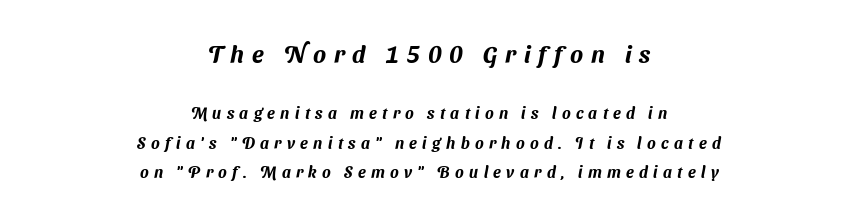
{"underline": "no", "align": "center", "line_spacing_ratio": 1.86, "letter_spacing": "wide", "letter_spacing_em": 0.33, "larger_block": "first", "size_ratio": 1.5, "glyph_px": 24}
